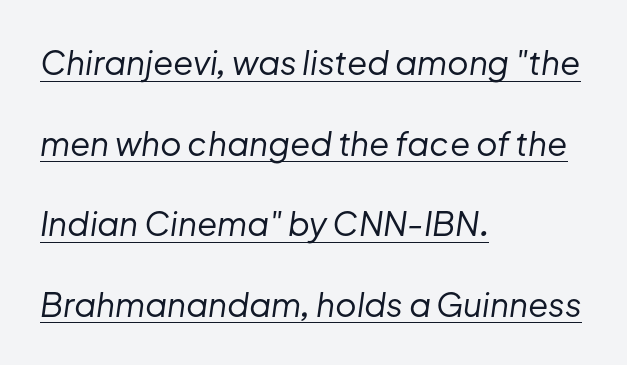
Q: Is the text bold? A: No.
Q: Is the text italic (slanted)? A: Yes, it leans right by about 8 degrees.
Q: Is the text underlined? A: Yes.
Q: How is the paragraph aligned? A: Left-aligned.
Q: Is the spacing between letters normal or unusually wide? A: Normal.
Q: Is the spacing between lines tight, normal or loose? A: Loose.
Q: Width (condensed, normal, or wide)? A: Normal.
Q: Stroke contrast? A: Low.
Q: x-height? A: Medium.
Q: Monospaced? A: No.
